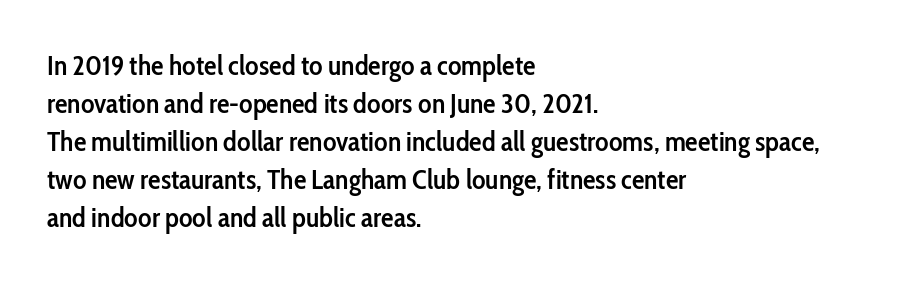
The image shows 28 px semibold, condensed sans-serif type, upright; set left-aligned, normal line spacing (1.36x), normal letter spacing, not underlined; low stroke contrast and a medium x-height.
